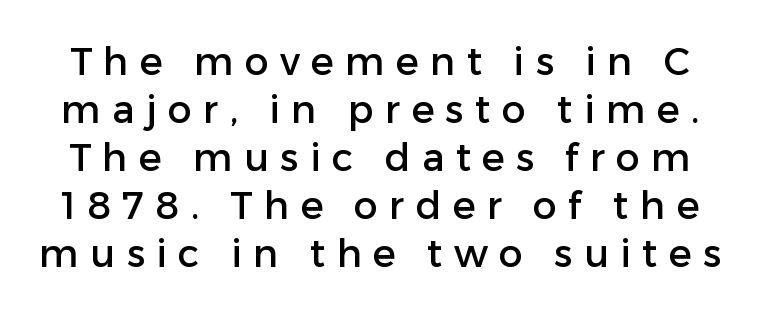
{"serif": "no", "italic": "no", "width": "normal", "stroke_contrast": "low", "x_height": "medium", "monospaced": "no", "underline": "no", "line_spacing": "normal", "line_spacing_ratio": 1.26, "letter_spacing": "wide", "letter_spacing_em": 0.3, "glyph_px": 38}
